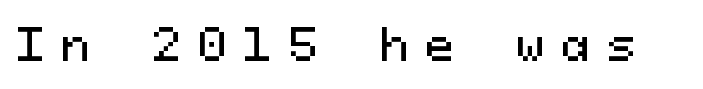
The image shows 43 px sans-serif type, upright, monospaced; set unusually wide letter spacing (+0.39 em), not underlined; medium stroke contrast and a medium x-height.
